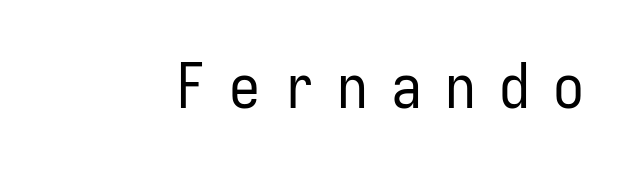
The image shows 62 px regular-weight, condensed sans-serif type, upright; set unusually wide letter spacing (+0.37 em), not underlined; low stroke contrast and a medium x-height.
